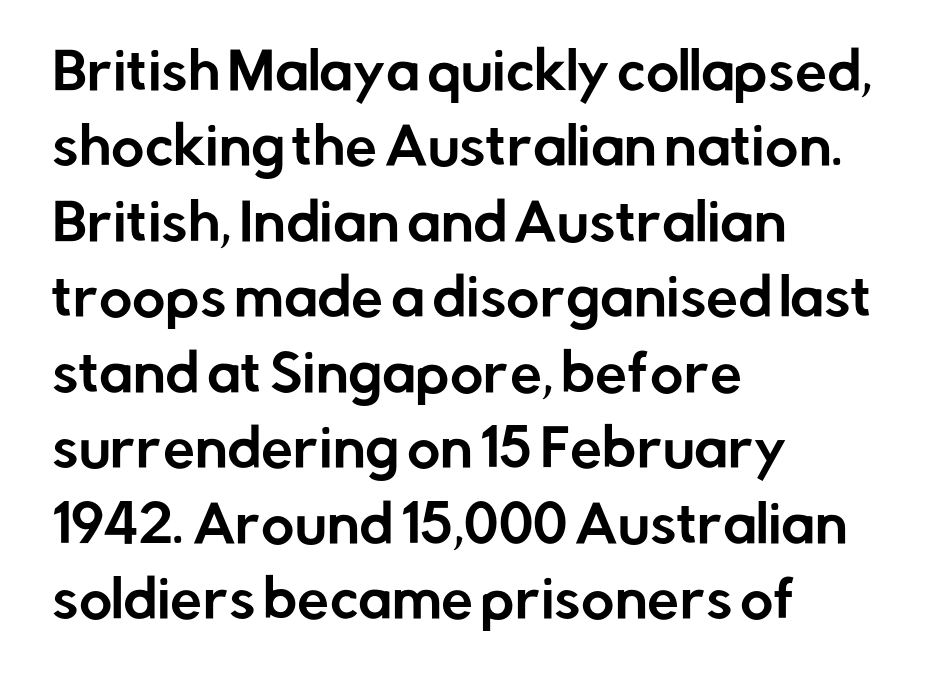
{"serif": "no", "italic": "no", "width": "normal", "stroke_contrast": "low", "x_height": "medium", "monospaced": "no", "underline": "no", "align": "left", "line_spacing": "normal", "line_spacing_ratio": 1.48, "letter_spacing": "normal", "letter_spacing_em": 0.0, "glyph_px": 51}
